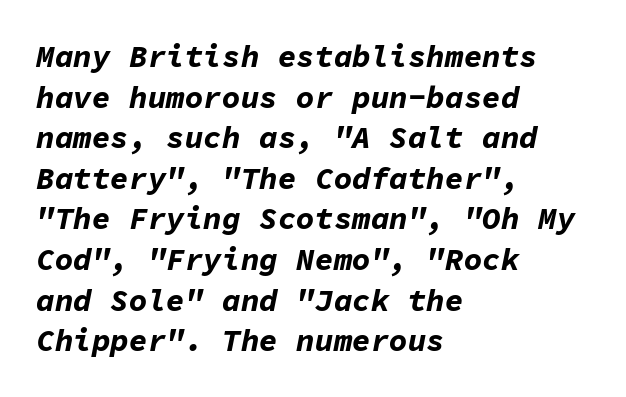
{"italic": "yes", "lean": "right", "slant_degrees": 11, "bold": "yes", "weight": "bold", "width": "normal", "stroke_contrast": "low", "x_height": "medium", "monospaced": "yes", "underline": "no", "align": "left", "line_spacing": "normal", "line_spacing_ratio": 1.31, "letter_spacing": "normal", "letter_spacing_em": 0.0, "glyph_px": 31}
